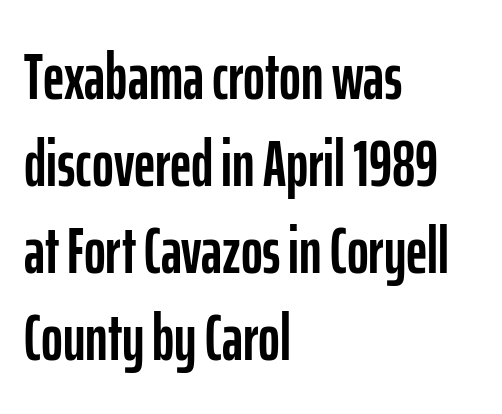
In CSS terms this would be text-align: left. Letter spacing: default. The type sits square on the baseline with zero lean. Each new line begins a customary step beneath the previous one. Think of a printed novel: that variable character pitch is what you see here. Examine the stroke ends and you'll find no serifs.
